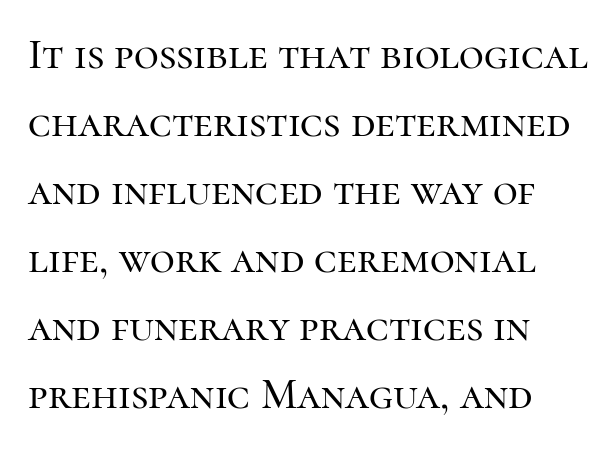
The image shows 43 px serif type, upright; set left-aligned, normal line spacing (1.58x), normal letter spacing, not underlined; high stroke contrast and a medium x-height.
